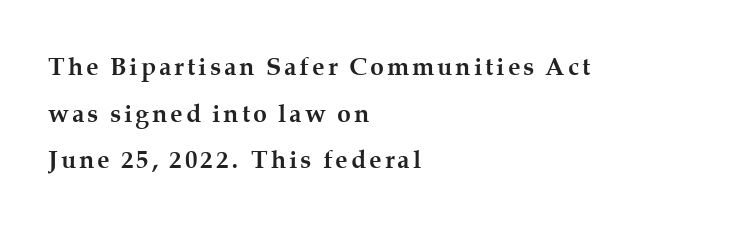
{"italic": "no", "bold": "yes", "underline": "no", "align": "left", "line_spacing_ratio": 1.87, "glyph_px": 25}
